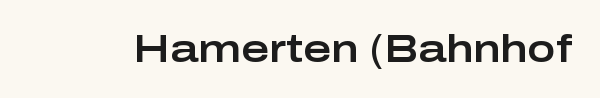
The image shows 38 px wide sans-serif type, upright; set normal letter spacing, not underlined; low stroke contrast and a medium x-height.
